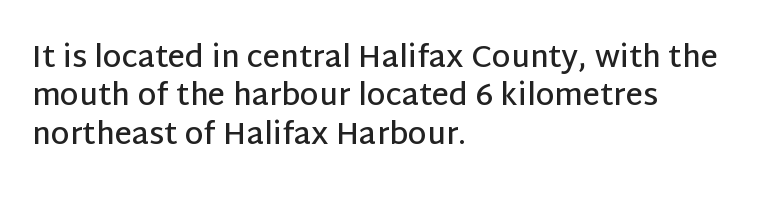
{"serif": "no", "italic": "no", "bold": "semi", "weight": "semibold", "width": "normal", "stroke_contrast": "low", "x_height": "large", "monospaced": "no", "underline": "no", "align": "left", "line_spacing": "normal", "line_spacing_ratio": 1.28, "letter_spacing": "normal", "letter_spacing_em": 0.0, "glyph_px": 30}
